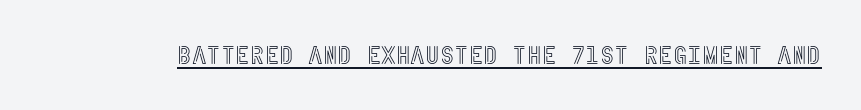
The image shows 25 px text type, upright; set normal letter spacing, underlined.
